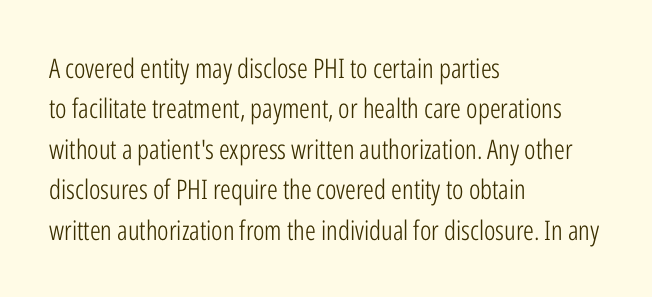
Q: Is the text bold? A: No.
Q: Is the text italic (slanted)? A: No, it is upright.
Q: Is the text underlined? A: No.
Q: How is the paragraph aligned? A: Left-aligned.
Q: Is the spacing between letters normal or unusually wide? A: Normal.
Q: Is the spacing between lines tight, normal or loose? A: Normal.
